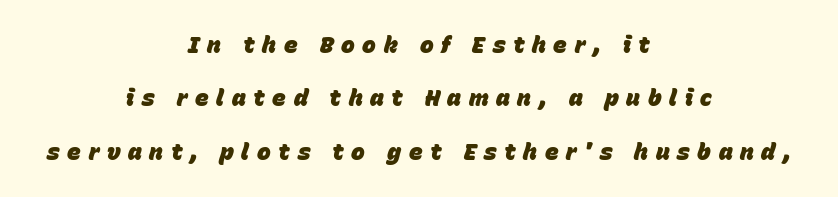
Q: Is the text bold? A: Yes.
Q: Is the text italic (slanted)? A: Yes, it leans right by about 15 degrees.
Q: Is the text underlined? A: No.
Q: How is the paragraph aligned? A: Centered.
Q: Is the spacing between letters normal or unusually wide? A: Unusually wide.
Q: Is the spacing between lines tight, normal or loose? A: Loose.
